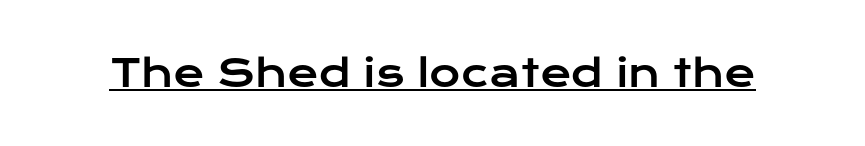
The image shows 38 px wide sans-serif type, upright; set normal letter spacing, underlined; low stroke contrast and a medium x-height.
